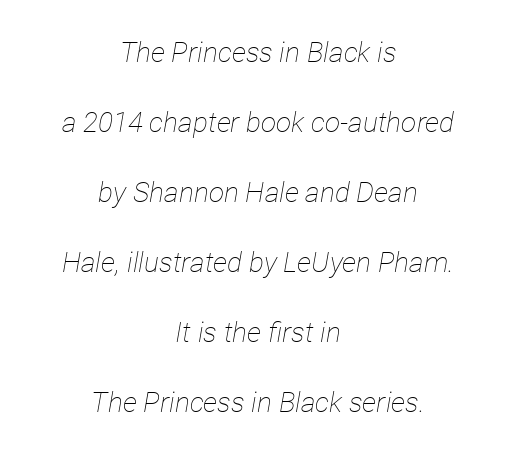
{"italic": "yes", "lean": "right", "slant_degrees": 12, "bold": "no", "weight": "thin", "width": "condensed", "stroke_contrast": "low", "x_height": "medium", "monospaced": "no", "underline": "no", "align": "center", "line_spacing": "loose", "line_spacing_ratio": 2.5, "letter_spacing": "normal", "letter_spacing_em": 0.0, "glyph_px": 28}
